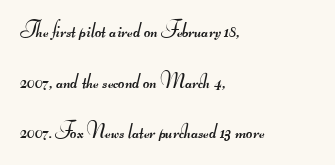
The image shows 22 px text type; set left-aligned, loose line spacing (2.3x), normal letter spacing, not underlined.
